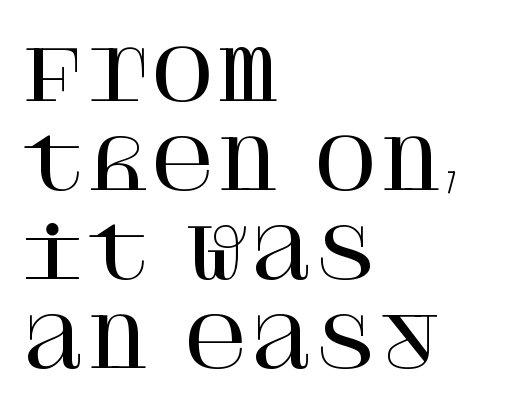
Q: Is the text italic (slanted)? A: No, it is upright.
Q: Is the typeface a serif or a sans-serif typeface? A: Serif.
Q: Is the text underlined? A: No.
Q: How is the paragraph aligned? A: Left-aligned.
Q: Is the spacing between letters normal or unusually wide? A: Normal.
Q: Is the spacing between lines tight, normal or loose? A: Normal.
Q: Width (condensed, normal, or wide)? A: Normal.
Q: Stroke contrast? A: High.
Q: x-height? A: Large.
